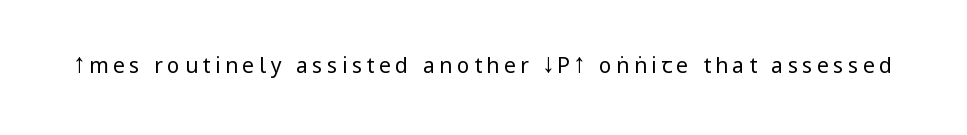
{"italic": "no", "bold": "no", "underline": "no", "letter_spacing": "wide", "letter_spacing_em": 0.22, "glyph_px": 21}
